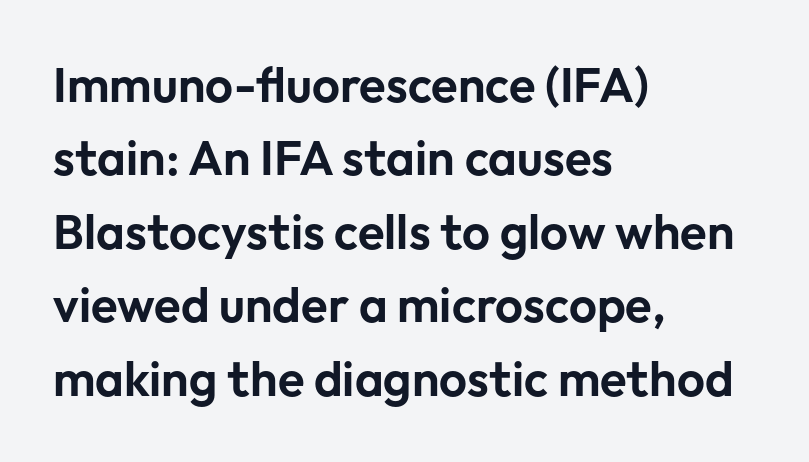
The image shows 49 px sans-serif type, upright; set left-aligned, normal line spacing (1.5x), normal letter spacing, not underlined; low stroke contrast and a medium x-height.
